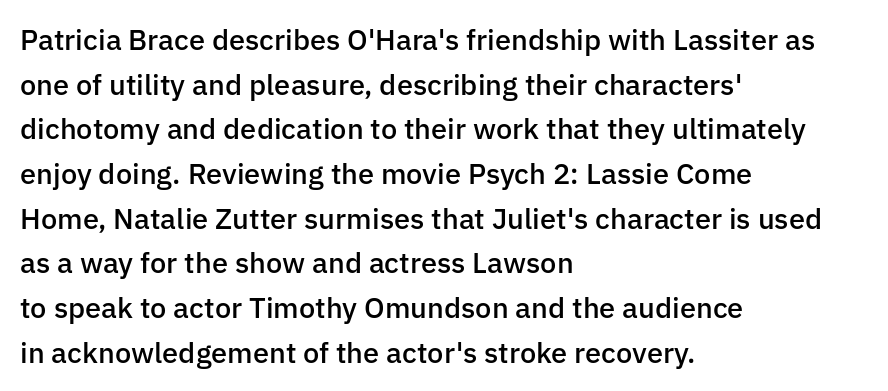
Q: Is the text bold? A: Semi-bold.
Q: Is the text italic (slanted)? A: No, it is upright.
Q: Is the typeface a serif or a sans-serif typeface? A: Sans-serif.
Q: Is the text underlined? A: No.
Q: How is the paragraph aligned? A: Left-aligned.
Q: Is the spacing between letters normal or unusually wide? A: Normal.
Q: Is the spacing between lines tight, normal or loose? A: Normal.
Q: Width (condensed, normal, or wide)? A: Normal.
Q: Stroke contrast? A: Low.
Q: x-height? A: Medium.
Q: Monospaced? A: No.
